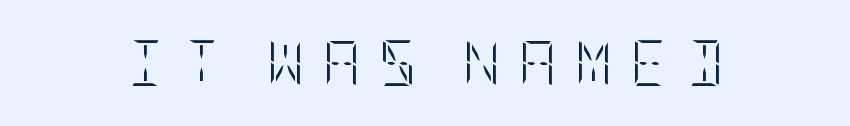
The image shows 46 px light, condensed type, upright; set unusually wide letter spacing (+0.4 em), not underlined; low stroke contrast and a large x-height.
